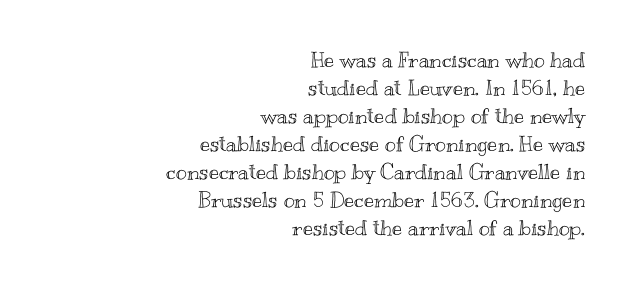
Anything drawn beneath the words? Only blank space. Layout note: lines flush right. Compared with typical body copy, the letter spacing here is the same. Is there any slant? The stems are plumb. Quick note: interline space is typical.
